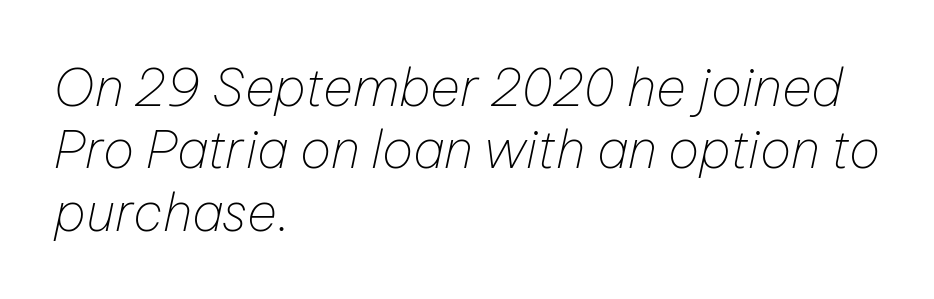
Observe the lean: these are italic letterforms. Note the varied advance widths — an 'i' is clearly narrower than an 'm'. Each word holds together tightly as a unit, with standard inter-letter gaps. The zone under the glyphs is completely vacant.
